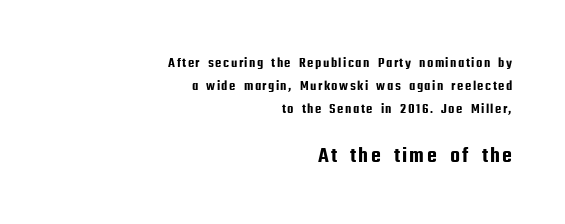
Q: Is the text italic (slanted)? A: No, it is upright.
Q: Is the text underlined? A: No.
Q: How is the paragraph aligned? A: Right-aligned.
Q: Is the spacing between lines tight, normal or loose? A: Normal.
Q: Which block of text is set in a larger size, the first (top) or the second (bottom)? A: The second (bottom) one.
